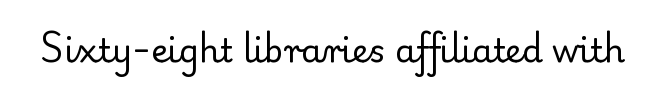
Is the type heavy? It reads as light-to-regular instead. These lines are rendered in a variable-pitch font. Rule under the text: the space is simply empty. The face used here is rendered with its standard letterfit. Serif or sans? Serif — the stroke terminals have little feet.
